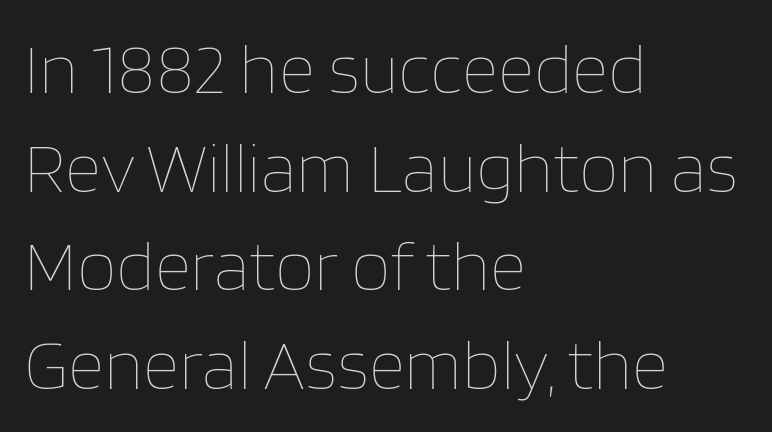
Character widths vary here, with narrow letters taking less room than wide ones. Designer's note — italics off, roman on. The weight would be labelled regular, book, light, or lighter still. Does the copy run flush right? No — it runs flush left.
